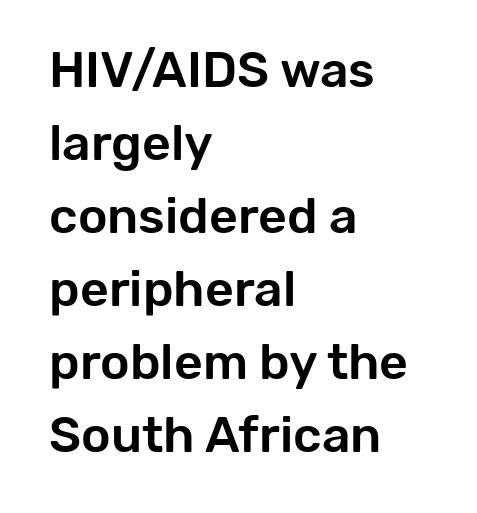
{"serif": "no", "italic": "no", "width": "normal", "stroke_contrast": "low", "x_height": "medium", "monospaced": "no", "underline": "no", "align": "left", "line_spacing": "normal", "line_spacing_ratio": 1.46, "letter_spacing": "normal", "letter_spacing_em": 0.0, "glyph_px": 50}
